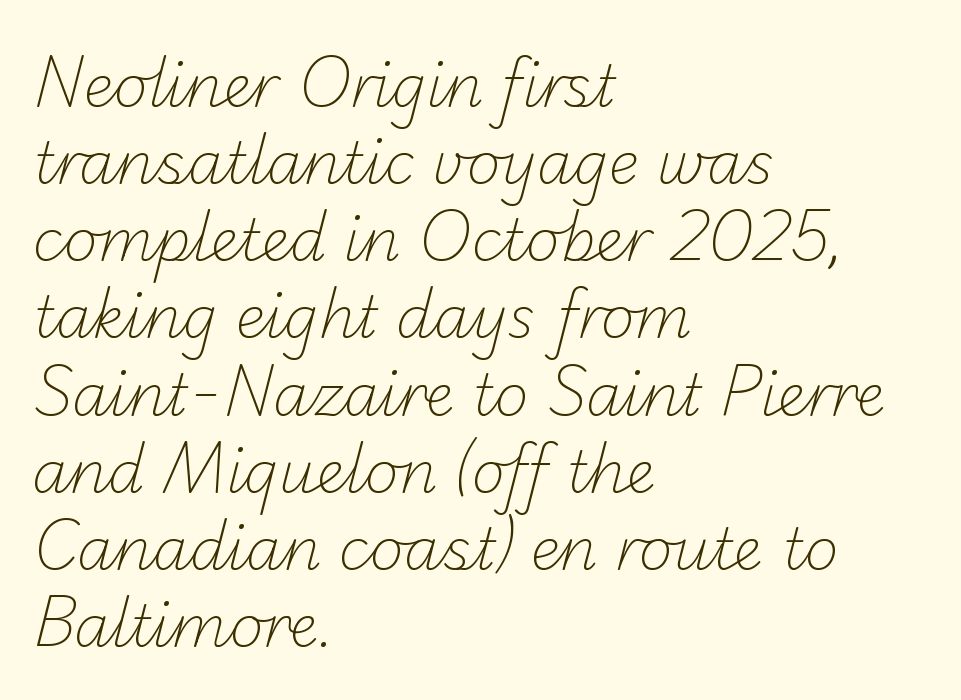
The image shows 58 px light sans-serif type; set left-aligned, normal line spacing (1.33x), normal letter spacing, not underlined; low stroke contrast and a small x-height.
